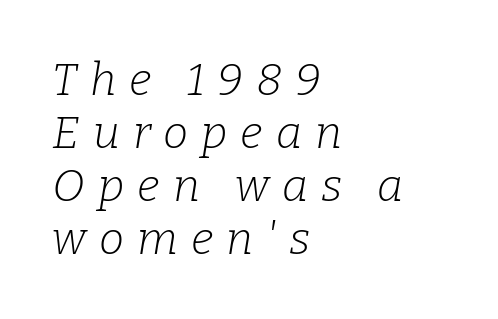
{"serif": "yes", "italic": "yes", "lean": "right", "slant_degrees": 9, "bold": "no", "weight": "light", "width": "normal", "stroke_contrast": "low", "x_height": "medium", "monospaced": "no", "underline": "no", "align": "left", "line_spacing_ratio": 1.18, "letter_spacing": "wide", "letter_spacing_em": 0.29, "glyph_px": 45}
